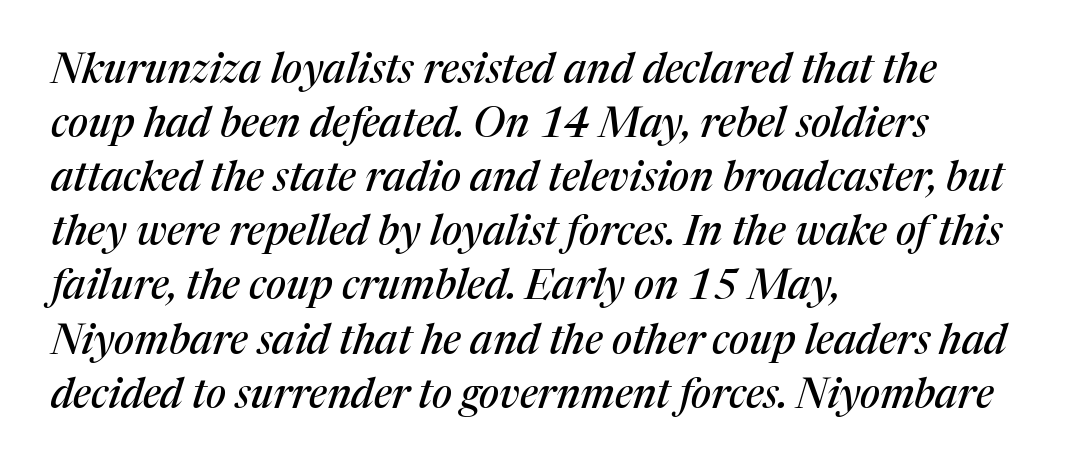
{"serif": "yes", "italic": "yes", "lean": "right", "slant_degrees": 17, "width": "normal", "stroke_contrast": "medium", "x_height": "medium", "monospaced": "no", "underline": "no", "align": "left", "line_spacing": "normal", "line_spacing_ratio": 1.32, "letter_spacing": "normal", "letter_spacing_em": 0.0, "glyph_px": 41}
